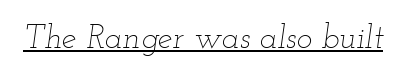
{"italic": "yes", "lean": "right", "slant_degrees": 12, "bold": "no", "weight": "thin", "width": "wide", "stroke_contrast": "low", "x_height": "small", "monospaced": "no", "underline": "yes", "letter_spacing": "normal", "letter_spacing_em": 0.0, "glyph_px": 33}
